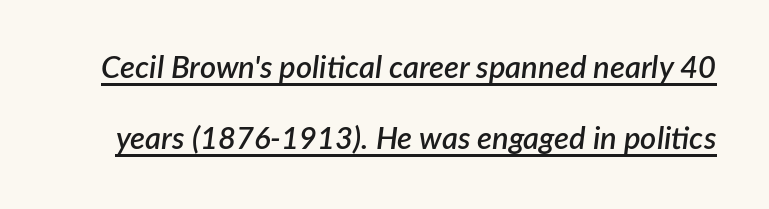
The image shows 31 px semibold type, italic (leaning right); set loose line spacing (2.29x), normal letter spacing, underlined; low stroke contrast and a medium x-height.
